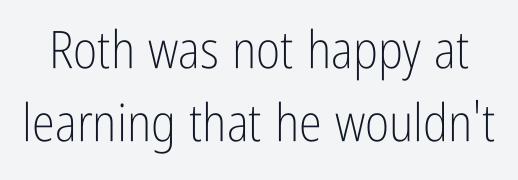
Q: Is the text bold? A: No.
Q: Is the text italic (slanted)? A: No, it is upright.
Q: Is the typeface a serif or a sans-serif typeface? A: Sans-serif.
Q: Is the text underlined? A: No.
Q: Is the spacing between letters normal or unusually wide? A: Normal.
Q: Is the spacing between lines tight, normal or loose? A: Normal.
Q: Width (condensed, normal, or wide)? A: Condensed.
Q: Stroke contrast? A: Low.
Q: x-height? A: Medium.
Q: Monospaced? A: No.
